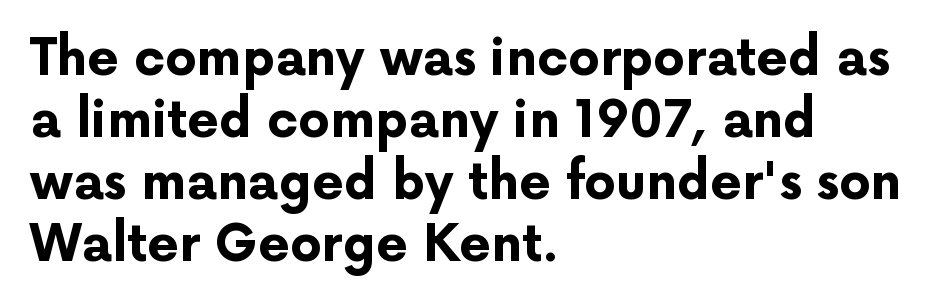
The image shows 50 px bold sans-serif type, upright; set left-aligned, line spacing 1.24x, normal letter spacing, not underlined; low stroke contrast and a medium x-height.
